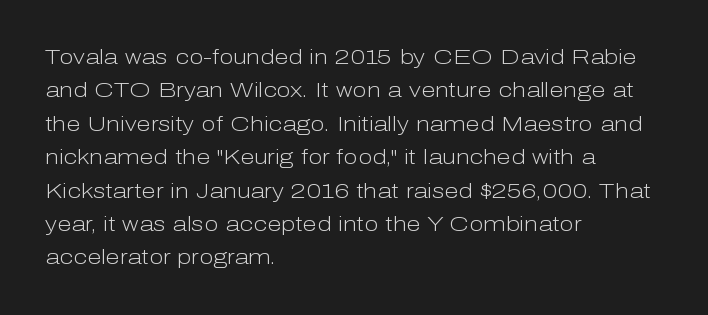
{"italic": "no", "bold": "no", "underline": "no", "align": "left", "line_spacing": "normal", "line_spacing_ratio": 1.59, "letter_spacing": "normal", "letter_spacing_em": 0.0, "glyph_px": 21}
